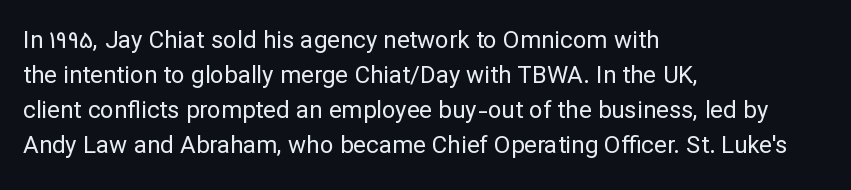
The image shows 24 px text type, upright; set left-aligned, normal line spacing (1.46x), normal letter spacing, not underlined.
